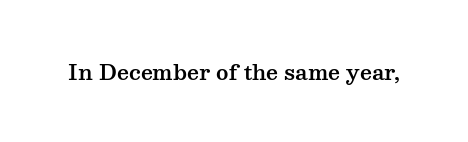
Q: Is the text italic (slanted)? A: No, it is upright.
Q: Is the text underlined? A: No.
Q: Is the spacing between letters normal or unusually wide? A: Normal.
